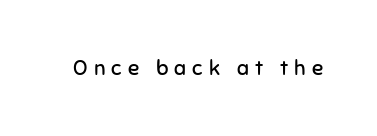
It's the straight-up-and-down kind of type. A typesetter would call this heavily tracked-out type. Heaviness? Minimal to ordinary, like unemphasized prose. Each row of text sits above clean, open space.
